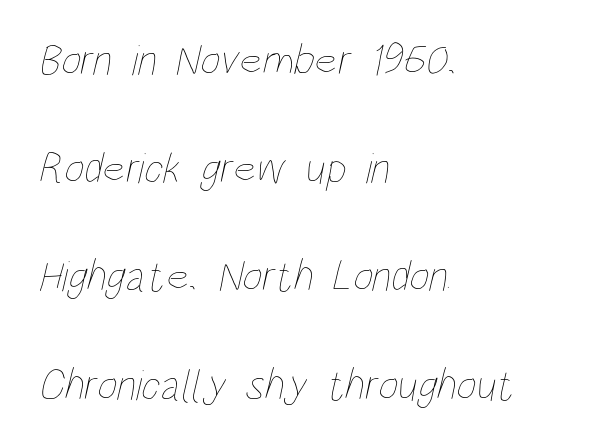
Q: Is the text bold? A: No.
Q: Is the text underlined? A: No.
Q: How is the paragraph aligned? A: Left-aligned.
Q: Is the spacing between letters normal or unusually wide? A: Normal.
Q: Is the spacing between lines tight, normal or loose? A: Loose.
Q: Width (condensed, normal, or wide)? A: Condensed.
Q: Stroke contrast? A: Low.
Q: x-height? A: Large.
Q: Monospaced? A: No.
